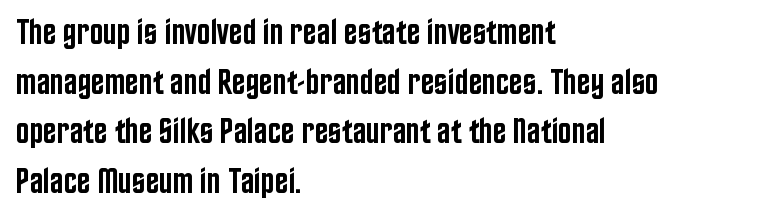
{"serif": "no", "italic": "no", "bold": "semi", "weight": "semibold", "width": "condensed", "stroke_contrast": "low", "x_height": "large", "monospaced": "no", "underline": "no", "align": "left", "line_spacing": "normal", "line_spacing_ratio": 1.38, "letter_spacing": "normal", "letter_spacing_em": 0.0, "glyph_px": 36}
